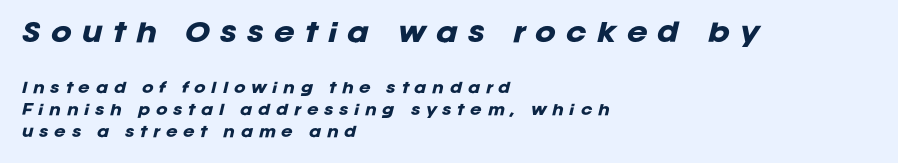
{"italic": "yes", "lean": "right", "slant_degrees": 12, "bold": "yes", "underline": "no", "align": "left", "line_spacing": "normal", "line_spacing_ratio": 1.57, "letter_spacing": "wide", "letter_spacing_em": 0.4, "larger_block": "first", "size_ratio": 1.79, "glyph_px": 25}
